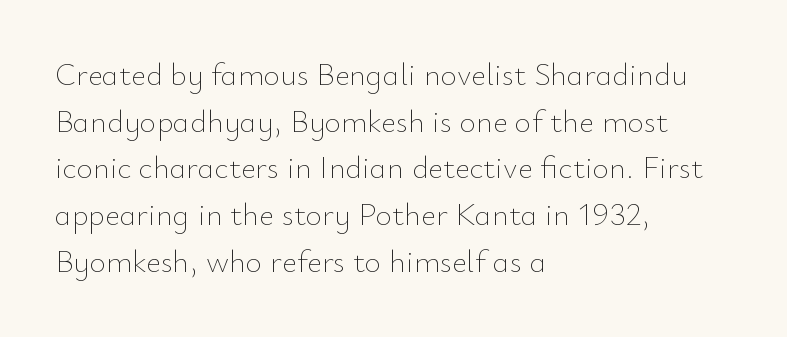
{"italic": "no", "bold": "no", "weight": "thin", "width": "normal", "stroke_contrast": "low", "x_height": "small", "monospaced": "no", "underline": "no", "align": "left", "line_spacing": "normal", "line_spacing_ratio": 1.46, "letter_spacing": "normal", "letter_spacing_em": 0.0, "glyph_px": 32}
